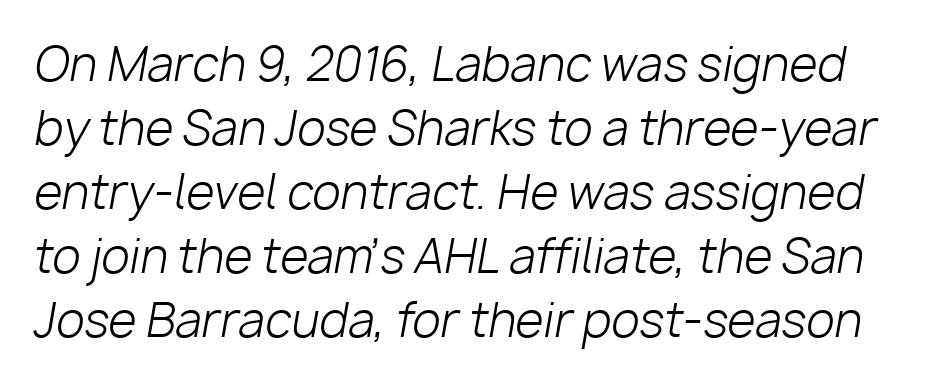
{"italic": "yes", "lean": "right", "slant_degrees": 10, "bold": "no", "weight": "light", "width": "normal", "stroke_contrast": "low", "x_height": "medium", "monospaced": "no", "underline": "no", "line_spacing": "normal", "line_spacing_ratio": 1.39, "letter_spacing": "normal", "letter_spacing_em": 0.0, "glyph_px": 46}
